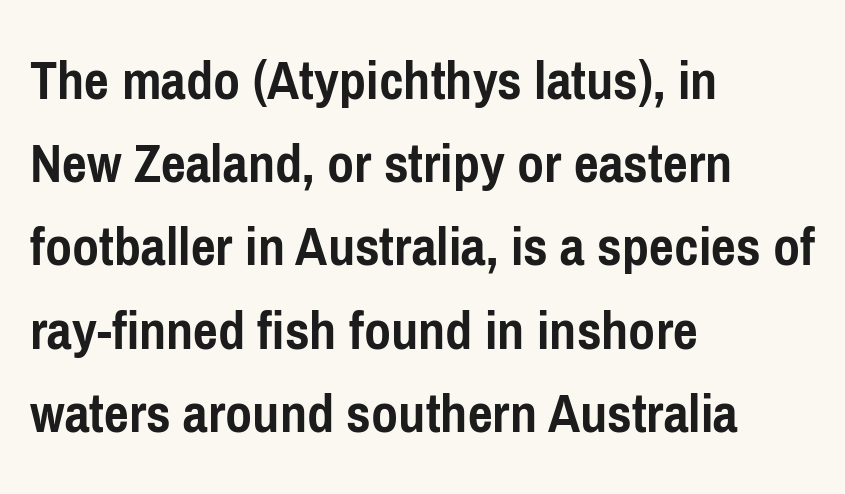
Q: Is the text bold? A: Yes.
Q: Is the text italic (slanted)? A: No, it is upright.
Q: Is the typeface a serif or a sans-serif typeface? A: Sans-serif.
Q: Is the text underlined? A: No.
Q: How is the paragraph aligned? A: Left-aligned.
Q: Is the spacing between letters normal or unusually wide? A: Normal.
Q: Is the spacing between lines tight, normal or loose? A: Normal.
Q: Width (condensed, normal, or wide)? A: Condensed.
Q: Stroke contrast? A: Low.
Q: x-height? A: Medium.
Q: Monospaced? A: No.
